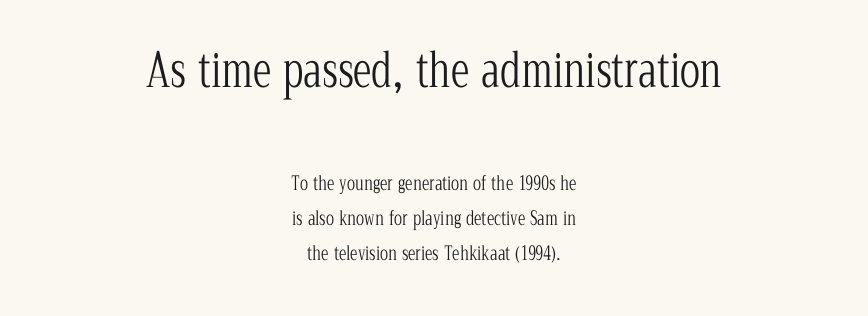
Q: Is the text bold? A: No.
Q: Is the text italic (slanted)? A: No, it is upright.
Q: Is the typeface a serif or a sans-serif typeface? A: Serif.
Q: Is the text underlined? A: No.
Q: How is the paragraph aligned? A: Centered.
Q: Is the spacing between letters normal or unusually wide? A: Normal.
Q: Which block of text is set in a larger size, the first (top) or the second (bottom)? A: The first (top) one.
Q: Width (condensed, normal, or wide)? A: Condensed.
Q: Stroke contrast? A: Low.
Q: x-height? A: Medium.
Q: Monospaced? A: No.
